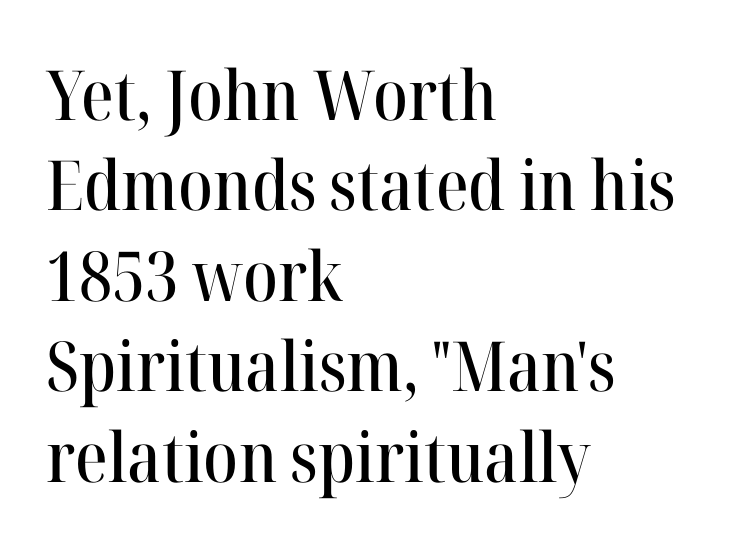
Q: Is the text italic (slanted)? A: No, it is upright.
Q: Is the typeface a serif or a sans-serif typeface? A: Serif.
Q: Is the text underlined? A: No.
Q: How is the paragraph aligned? A: Left-aligned.
Q: Is the spacing between letters normal or unusually wide? A: Normal.
Q: Is the spacing between lines tight, normal or loose? A: Normal.
Q: Width (condensed, normal, or wide)? A: Normal.
Q: Stroke contrast? A: High.
Q: x-height? A: Medium.
Q: Monospaced? A: No.
